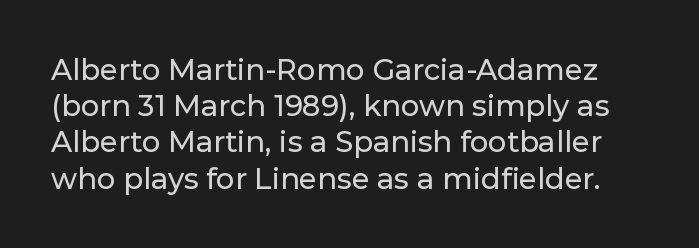
The characters display no serif detailing; their extremities are plain. Italic: no, the glyphs are upright roman. Rule under the text: the space is simply empty. Summary of vertical rhythm: regular, with standard interline spacing.
